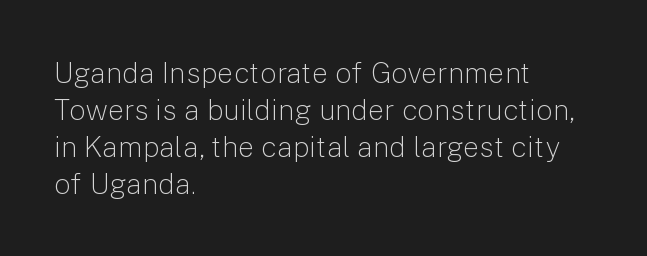
Q: Is the text bold? A: No.
Q: Is the text italic (slanted)? A: No, it is upright.
Q: Is the typeface a serif or a sans-serif typeface? A: Sans-serif.
Q: Is the text underlined? A: No.
Q: How is the paragraph aligned? A: Left-aligned.
Q: Is the spacing between letters normal or unusually wide? A: Normal.
Q: Is the spacing between lines tight, normal or loose? A: Normal.
Q: Width (condensed, normal, or wide)? A: Normal.
Q: Stroke contrast? A: Low.
Q: x-height? A: Medium.
Q: Monospaced? A: No.
